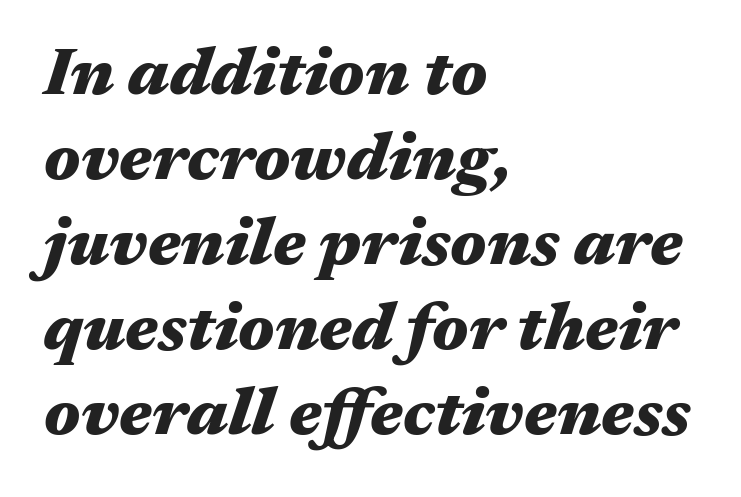
The image shows 67 px heavy, wide type, italic (leaning right); set left-aligned, normal line spacing (1.27x), normal letter spacing, not underlined; medium stroke contrast and a medium x-height.
